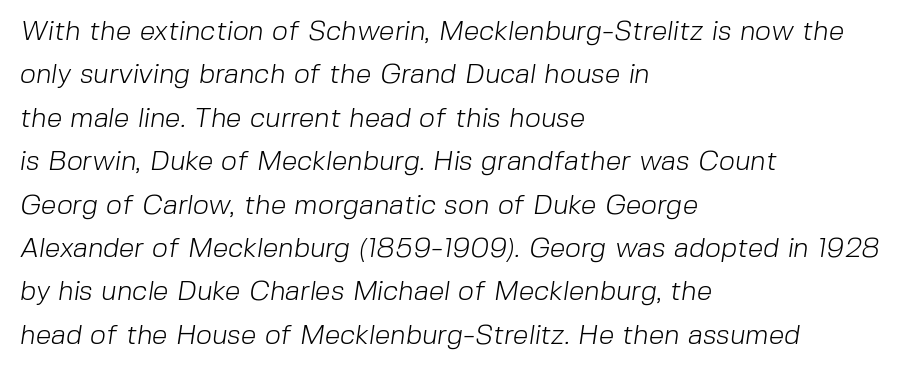
The lines in this sample share a left origin and differ only in where they stop. The letters advance in unequal steps, a hallmark of proportional type. The space beneath each line is pristine and unruled. The letters carry no serifs — their stems end cleanly without finishing strokes. Normally led — the rows are evenly, conventionally spaced. Weight: not bold — regular or lighter.
